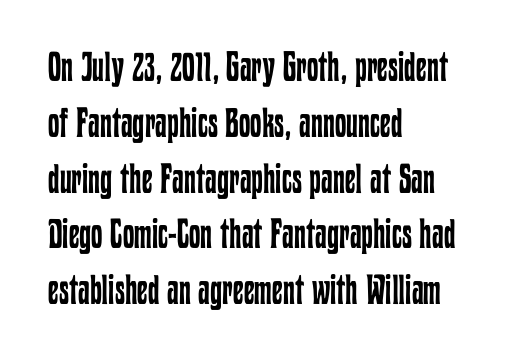
Q: Is the text bold? A: No.
Q: Is the text italic (slanted)? A: No, it is upright.
Q: Is the text underlined? A: No.
Q: How is the paragraph aligned? A: Left-aligned.
Q: Is the spacing between letters normal or unusually wide? A: Normal.
Q: Is the spacing between lines tight, normal or loose? A: Normal.
Q: Width (condensed, normal, or wide)? A: Condensed.
Q: Stroke contrast? A: Low.
Q: x-height? A: Medium.
Q: Monospaced? A: No.
